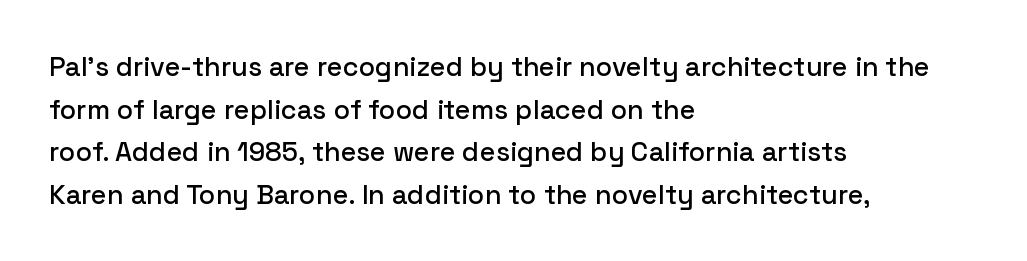
The image shows 27 px text type, upright; set left-aligned, normal line spacing (1.58x), normal letter spacing, not underlined.
